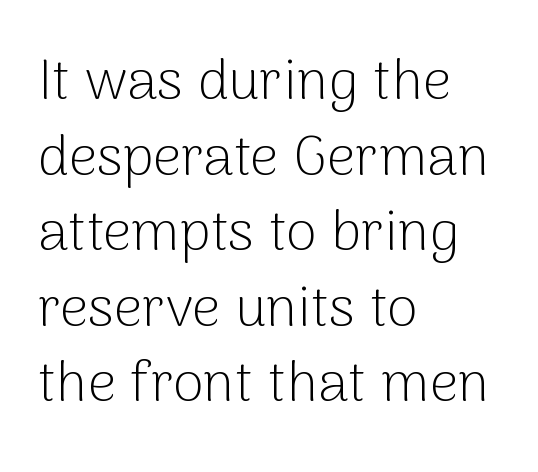
{"serif": "no", "italic": "no", "bold": "no", "weight": "light", "width": "normal", "stroke_contrast": "low", "x_height": "medium", "monospaced": "no", "underline": "no", "align": "left", "line_spacing": "normal", "line_spacing_ratio": 1.35, "letter_spacing": "normal", "letter_spacing_em": 0.0, "glyph_px": 56}
